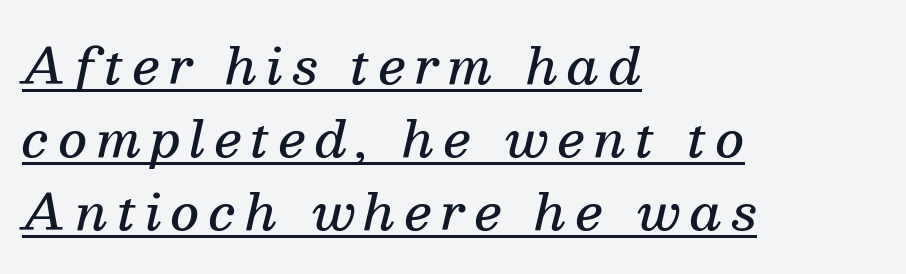
Leading: standard. A typesetter would call this proportional, since set widths differ per character. Emphasis by weight is partial: semibold. The passage shown is typeset with a serif family.
